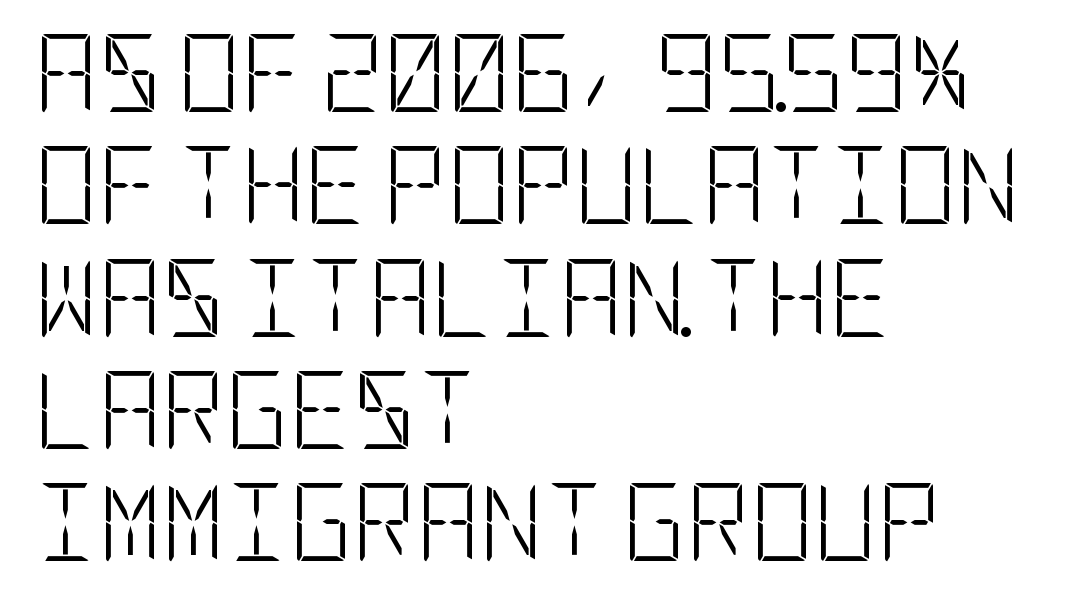
The gaps between neighbouring characters are ordinary and unremarkable. The typography opts for an upright posture over an oblique one. Each row of text sits above clean, open space. Reading down the block, your eye returns to a fixed left position each line. Serifs: no, the terminals of the letterforms are clean. Heft: none added — not bold.
